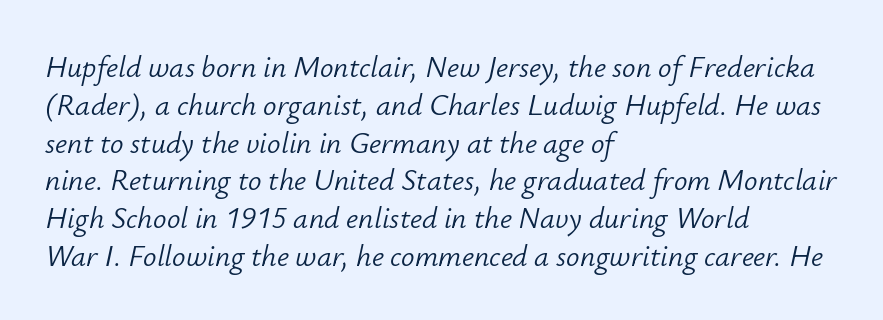
Q: Is the text bold? A: No.
Q: Is the text italic (slanted)? A: Yes, it leans right by about 12 degrees.
Q: Is the text underlined? A: No.
Q: How is the paragraph aligned? A: Left-aligned.
Q: Is the spacing between letters normal or unusually wide? A: Normal.
Q: Is the spacing between lines tight, normal or loose? A: Normal.
Q: Width (condensed, normal, or wide)? A: Normal.
Q: Stroke contrast? A: Low.
Q: x-height? A: Small.
Q: Monospaced? A: No.
